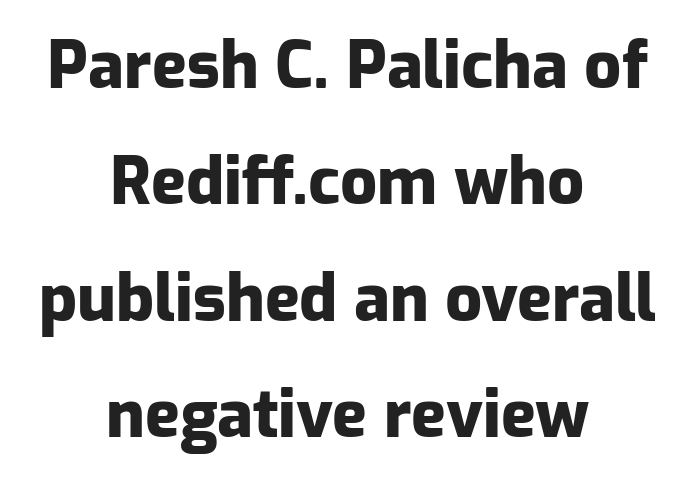
{"serif": "no", "italic": "no", "bold": "yes", "weight": "heavy", "width": "normal", "stroke_contrast": "low", "x_height": "medium", "monospaced": "no", "underline": "no", "align": "center", "line_spacing_ratio": 1.79, "letter_spacing": "normal", "letter_spacing_em": 0.0, "glyph_px": 65}
